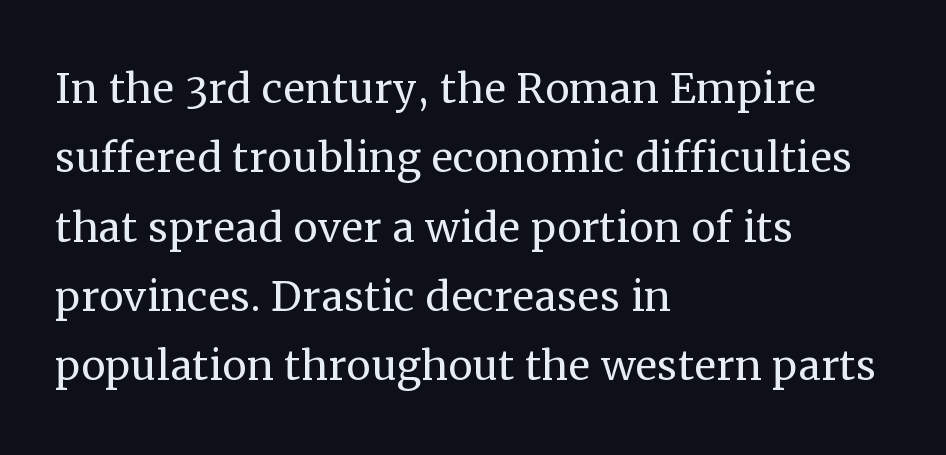
Q: Is the text bold? A: No.
Q: Is the text italic (slanted)? A: No, it is upright.
Q: Is the typeface a serif or a sans-serif typeface? A: Serif.
Q: Is the text underlined? A: No.
Q: How is the paragraph aligned? A: Left-aligned.
Q: Is the spacing between letters normal or unusually wide? A: Normal.
Q: Is the spacing between lines tight, normal or loose? A: Normal.
Q: Width (condensed, normal, or wide)? A: Normal.
Q: Stroke contrast? A: Medium.
Q: x-height? A: Medium.
Q: Monospaced? A: No.
